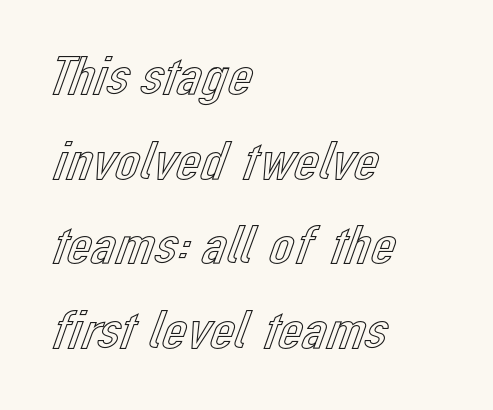
{"width": "normal", "x_height": "medium", "monospaced": "no", "underline": "no", "align": "left", "line_spacing": "normal", "line_spacing_ratio": 1.54, "letter_spacing": "normal", "letter_spacing_em": 0.0, "glyph_px": 55}
